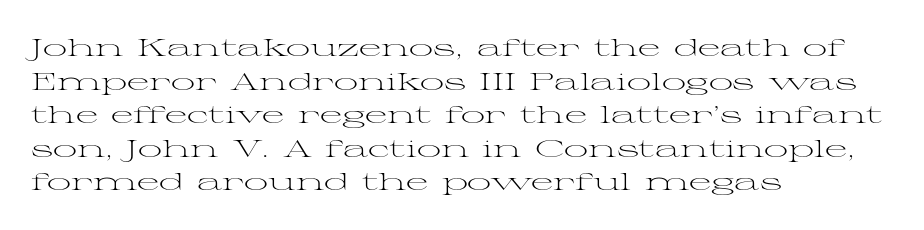
The image shows 24 px text type, upright; set left-aligned, normal line spacing (1.4x), normal letter spacing, not underlined.
